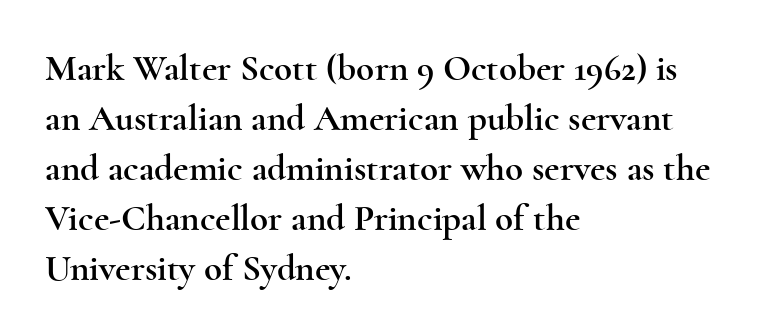
Q: Is the text italic (slanted)? A: No, it is upright.
Q: Is the typeface a serif or a sans-serif typeface? A: Serif.
Q: Is the text underlined? A: No.
Q: How is the paragraph aligned? A: Left-aligned.
Q: Is the spacing between letters normal or unusually wide? A: Normal.
Q: Is the spacing between lines tight, normal or loose? A: Normal.
Q: Width (condensed, normal, or wide)? A: Wide.
Q: x-height? A: Small.
Q: Monospaced? A: No.
